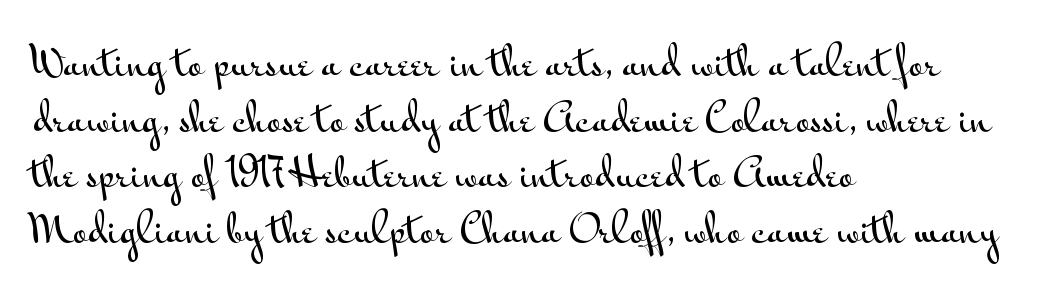
Q: Is the text italic (slanted)? A: Yes.
Q: Is the typeface a serif or a sans-serif typeface? A: Sans-serif.
Q: Is the text underlined? A: No.
Q: How is the paragraph aligned? A: Left-aligned.
Q: Is the spacing between letters normal or unusually wide? A: Normal.
Q: Is the spacing between lines tight, normal or loose? A: Normal.
Q: Width (condensed, normal, or wide)? A: Wide.
Q: Stroke contrast? A: Medium.
Q: x-height? A: Small.
Q: Monospaced? A: No.
